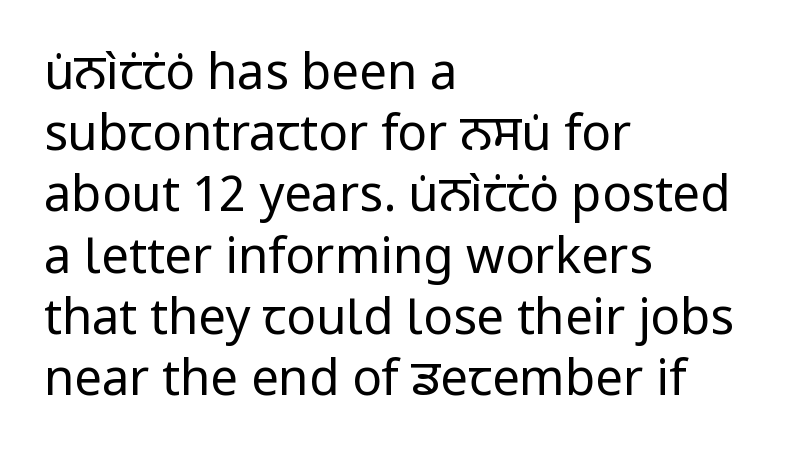
Q: Is the text bold? A: No.
Q: Is the text italic (slanted)? A: No, it is upright.
Q: Is the typeface a serif or a sans-serif typeface? A: Sans-serif.
Q: Is the text underlined? A: No.
Q: How is the paragraph aligned? A: Left-aligned.
Q: Is the spacing between letters normal or unusually wide? A: Normal.
Q: Is the spacing between lines tight, normal or loose? A: Normal.
Q: Width (condensed, normal, or wide)? A: Normal.
Q: Stroke contrast? A: Low.
Q: x-height? A: Medium.
Q: Monospaced? A: No.
